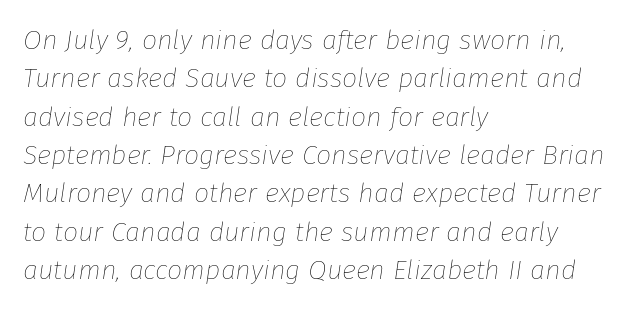
The image shows 27 px text type, italic (leaning right); set left-aligned, normal line spacing (1.42x), normal letter spacing, not underlined.
